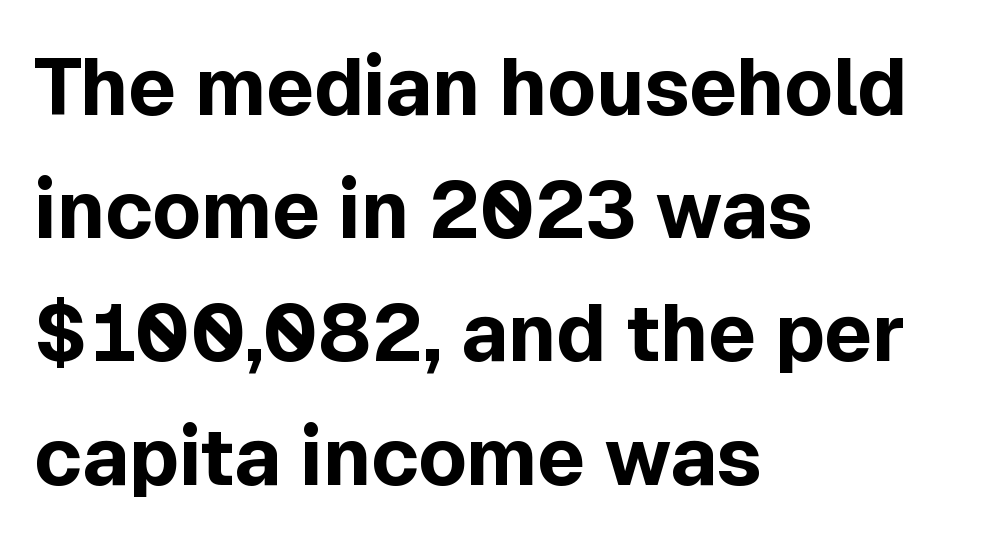
The image shows 80 px bold sans-serif type, upright; set left-aligned, normal line spacing (1.54x), normal letter spacing, not underlined; a medium x-height.
